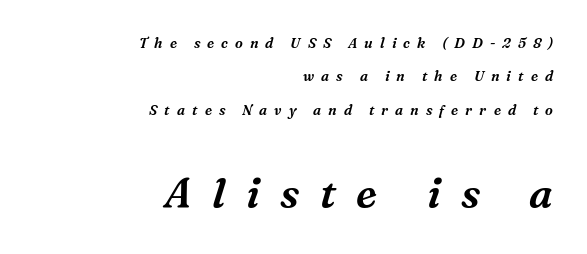
Slant detected: the letters are inclined. Does the leading feel generous? Absolutely, it's lavish. Two sizes are in play, and the larger belongs to the second block. The lines are quadded right. Each letter keeps its own natural width here, so spacing adapts to shape.
